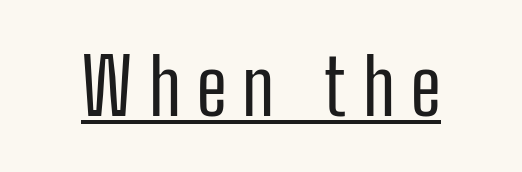
Compared with a typical body face, this is equally light or lighter still. Does a line run under the words? Yes, clearly. The line texture is sparse and dotted thanks to wide tracking. Is there any slant? The stems are plumb.
